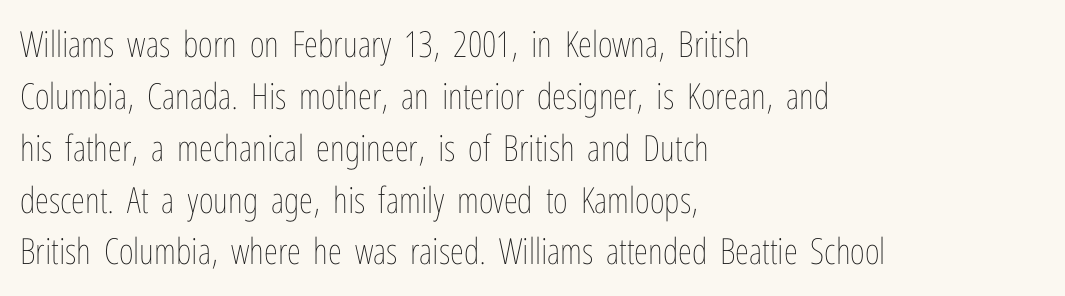
Q: Is the text bold? A: No.
Q: Is the text italic (slanted)? A: No, it is upright.
Q: Is the text underlined? A: No.
Q: How is the paragraph aligned? A: Left-aligned.
Q: Is the spacing between letters normal or unusually wide? A: Normal.
Q: Is the spacing between lines tight, normal or loose? A: Normal.
Q: Width (condensed, normal, or wide)? A: Condensed.
Q: Stroke contrast? A: Low.
Q: x-height? A: Medium.
Q: Monospaced? A: No.
